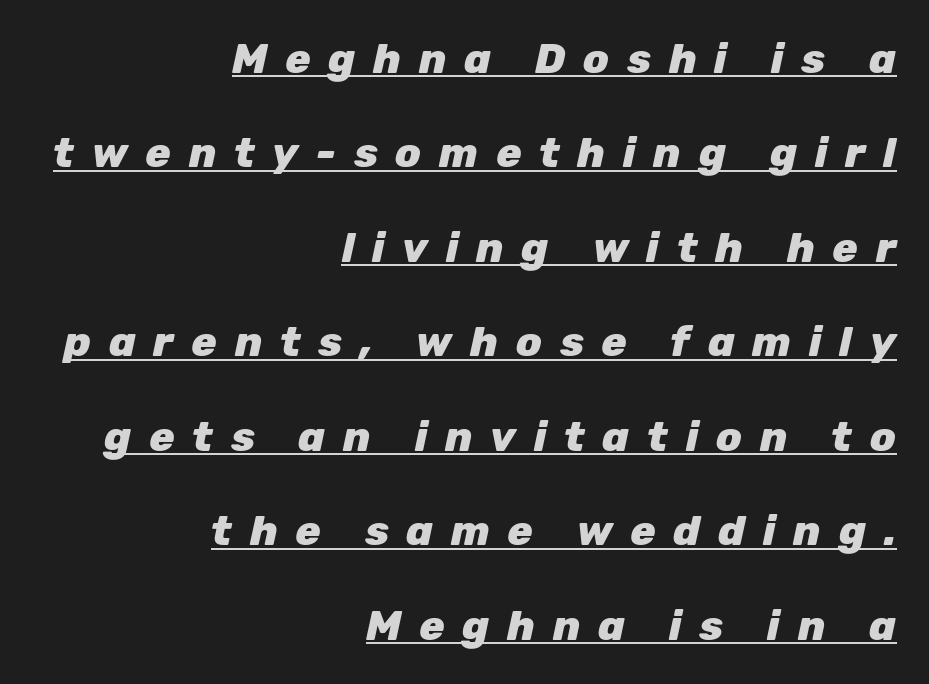
If you measured baseline to baseline, you'd find a long distance. Heavy, bold letterforms. It's the slanting kind of type. The rendering inserts visible extra space after every character.
